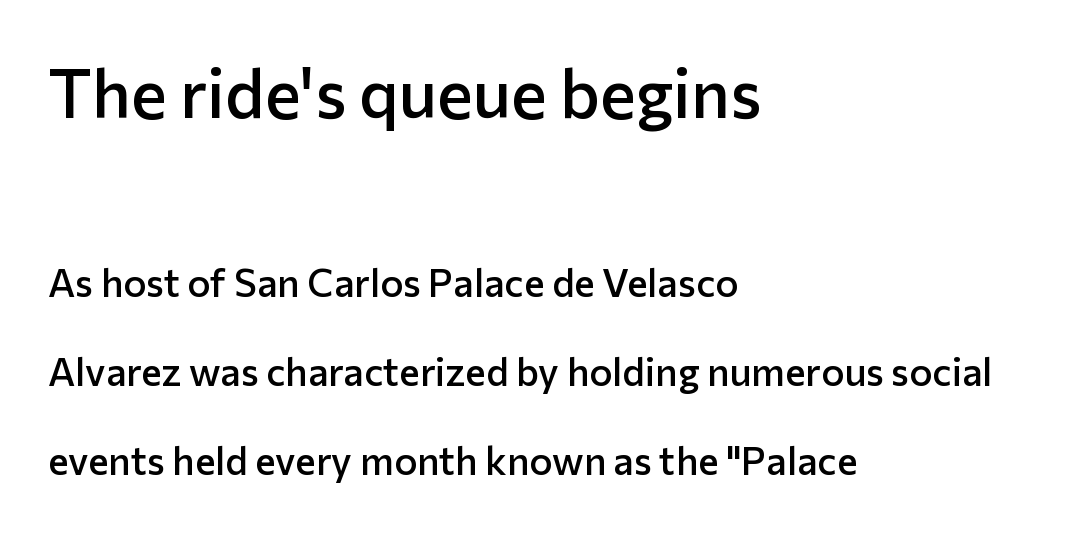
A semibold gives these letters moderate extra thickness, short of bold. The passage shown has conventional tracking throughout. The paragraph has a hard left edge and a soft right edge. Has an underline been added? It has not. The typography opts for an upright posture over an oblique one.
